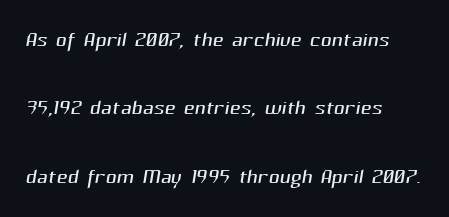
The image shows 30 px light sans-serif type; set left-aligned, loose line spacing (2.28x), normal letter spacing, not underlined; medium stroke contrast and a medium x-height.
